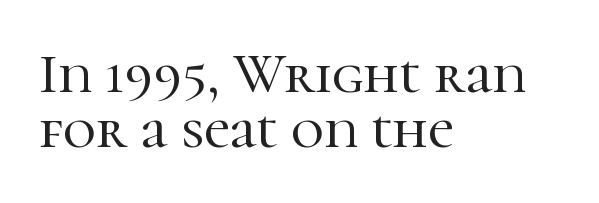
Q: Is the text italic (slanted)? A: No, it is upright.
Q: Is the typeface a serif or a sans-serif typeface? A: Serif.
Q: Is the text underlined? A: No.
Q: How is the paragraph aligned? A: Left-aligned.
Q: Is the spacing between letters normal or unusually wide? A: Normal.
Q: Is the spacing between lines tight, normal or loose? A: Tight.
Q: Width (condensed, normal, or wide)? A: Normal.
Q: Stroke contrast? A: High.
Q: x-height? A: Medium.
Q: Monospaced? A: No.
